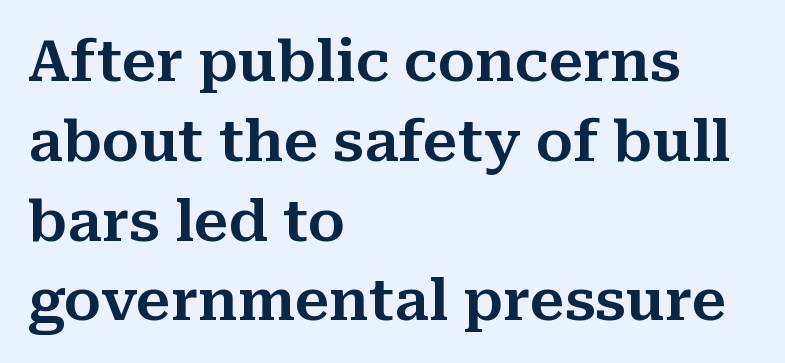
{"serif": "yes", "italic": "no", "width": "normal", "stroke_contrast": "medium", "x_height": "medium", "monospaced": "no", "underline": "no", "align": "left", "line_spacing": "normal", "line_spacing_ratio": 1.4, "letter_spacing": "normal", "letter_spacing_em": 0.0, "glyph_px": 57}
